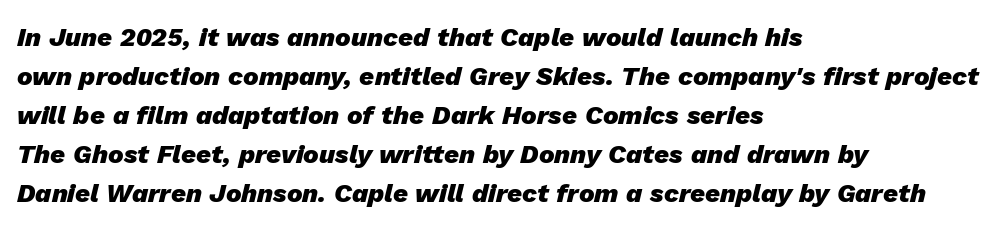
{"italic": "yes", "lean": "right", "slant_degrees": 13, "bold": "yes", "underline": "no", "align": "left", "line_spacing": "normal", "line_spacing_ratio": 1.5, "letter_spacing": "normal", "letter_spacing_em": 0.0, "glyph_px": 26}
